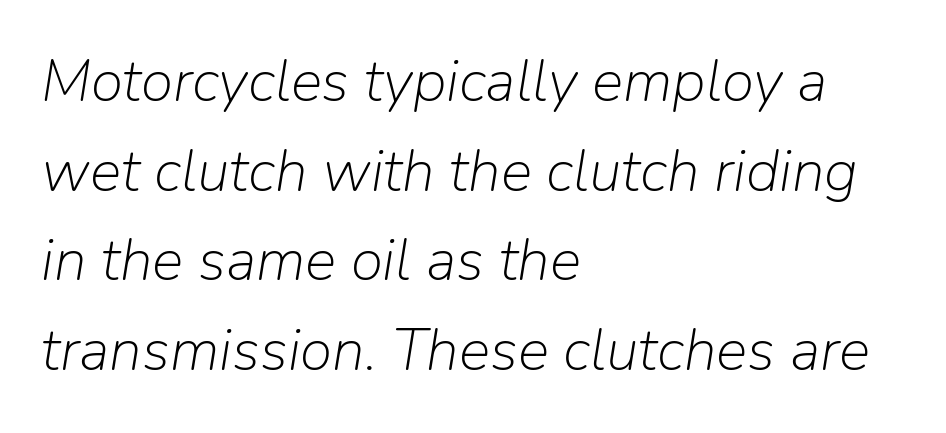
One glance says typical: line gaps are just what's usual. The passage shown is not underscored anywhere. Compared with typical body copy, the letter spacing here is the same. Reading down the block, your eye returns to a fixed left position each line. You can tell it's italic because the verticals aren't actually vertical.
